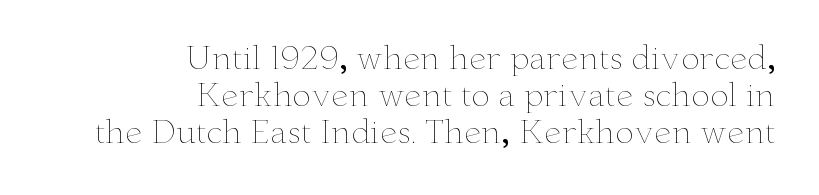
No extra ink here — the face is not bold. The horizontal fit of the characters is conventional and even. Looks like regular typesetting: each glyph gets only the width it needs. When letters stand straight like this, we call the style roman or upright. Leftover space on each line is placed entirely before the opening word.
